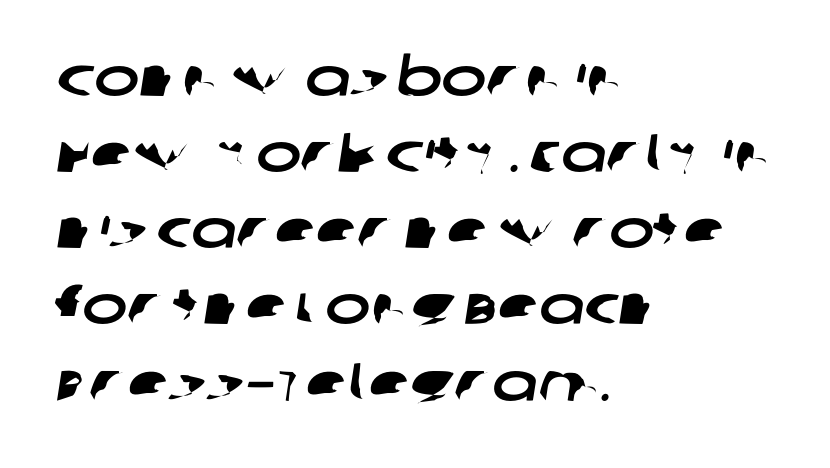
The image shows 54 px wide sans-serif type; set left-aligned, normal line spacing (1.41x), normal letter spacing, not underlined; low stroke contrast and a large x-height.
